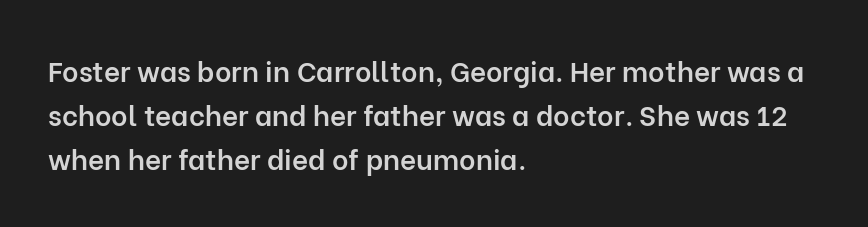
{"serif": "no", "italic": "no", "bold": "semi", "weight": "semibold", "width": "normal", "stroke_contrast": "low", "x_height": "medium", "monospaced": "no", "underline": "no", "align": "left", "line_spacing": "normal", "line_spacing_ratio": 1.58, "letter_spacing": "normal", "letter_spacing_em": 0.0, "glyph_px": 28}
